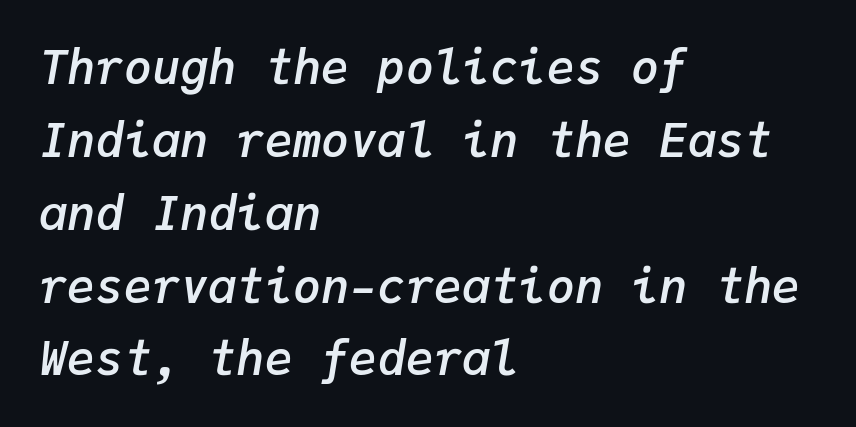
Q: Is the text bold? A: Semi-bold.
Q: Is the text italic (slanted)? A: Yes, it leans right by about 9 degrees.
Q: Is the text underlined? A: No.
Q: How is the paragraph aligned? A: Left-aligned.
Q: Is the spacing between letters normal or unusually wide? A: Normal.
Q: Is the spacing between lines tight, normal or loose? A: Normal.
Q: Width (condensed, normal, or wide)? A: Normal.
Q: Stroke contrast? A: Low.
Q: x-height? A: Medium.
Q: Monospaced? A: Yes.
